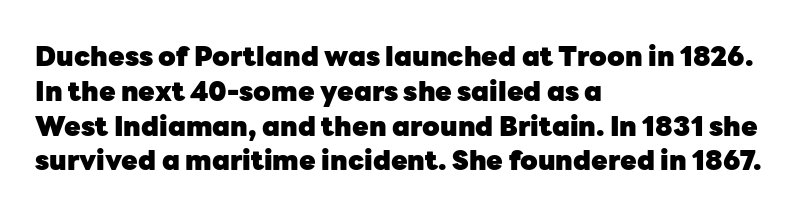
Q: Is the text bold? A: Yes.
Q: Is the text italic (slanted)? A: No, it is upright.
Q: Is the text underlined? A: No.
Q: How is the paragraph aligned? A: Left-aligned.
Q: Is the spacing between letters normal or unusually wide? A: Normal.
Q: Is the spacing between lines tight, normal or loose? A: Normal.
